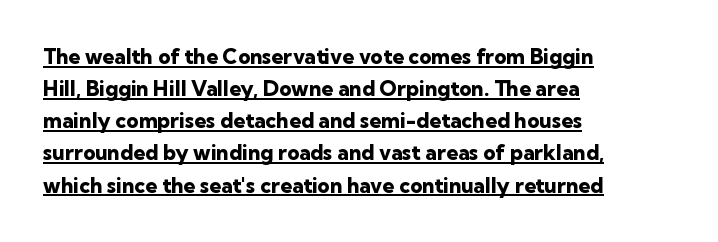
The image shows 21 px bold type, upright; set left-aligned, normal line spacing (1.53x), normal letter spacing, underlined.
